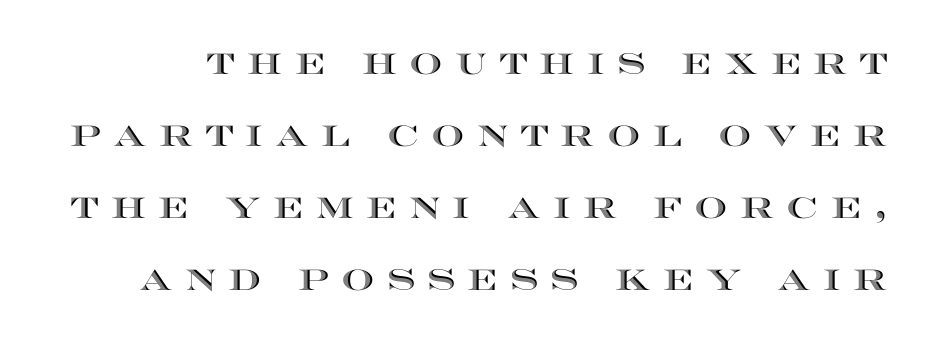
The image shows 29 px wide type, upright; set loose line spacing (2.48x), unusually wide letter spacing (+0.43 em), not underlined; a large x-height.
